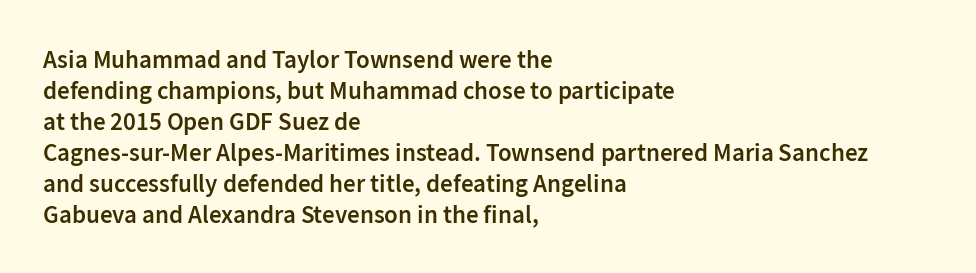
Q: Is the text bold? A: Semi-bold.
Q: Is the text italic (slanted)? A: No, it is upright.
Q: Is the text underlined? A: No.
Q: How is the paragraph aligned? A: Left-aligned.
Q: Is the spacing between letters normal or unusually wide? A: Normal.
